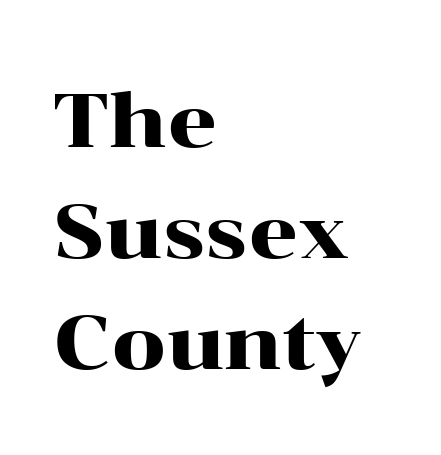
Look at the bottom of the vertical strokes: they flare into serifs here. Character widths vary here, with narrow letters taking less room than wide ones. The lines are quadded left. These lines keep a tight, regular rhythm from letter to letter. What's the leading like? Ordinary, nothing unusual.
